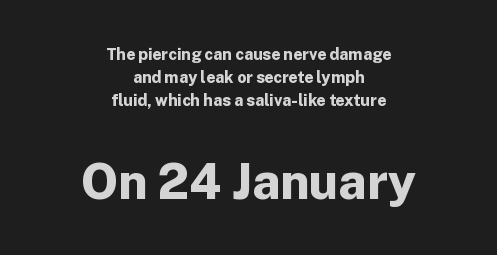
Proportional: the letters do not fall into vertical columns. It's the straight-up-and-down kind of type. Notice how thick the strokes are: this is what a full bold looks like. Note: smaller setting up top, larger setting below. The typeface chosen for these lines omits serifs.
